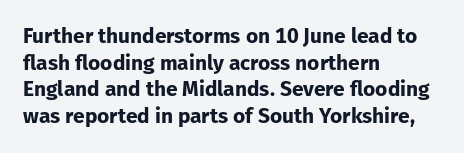
The image shows 21 px bold type, upright; set left-aligned, normal line spacing (1.27x), normal letter spacing, not underlined.
